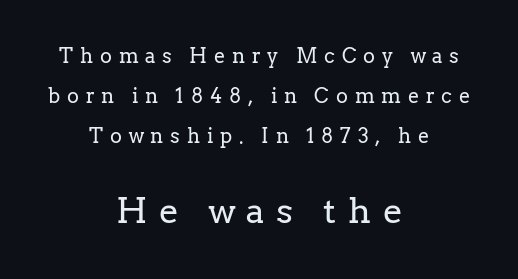
{"serif": "yes", "italic": "no", "bold": "no", "weight": "regular", "width": "normal", "stroke_contrast": "low", "x_height": "medium", "monospaced": "no", "underline": "no", "align": "center", "line_spacing": "loose", "line_spacing_ratio": 2.01, "letter_spacing": "wide", "letter_spacing_em": 0.34, "larger_block": "second", "size_ratio": 1.75, "glyph_px": 35}
